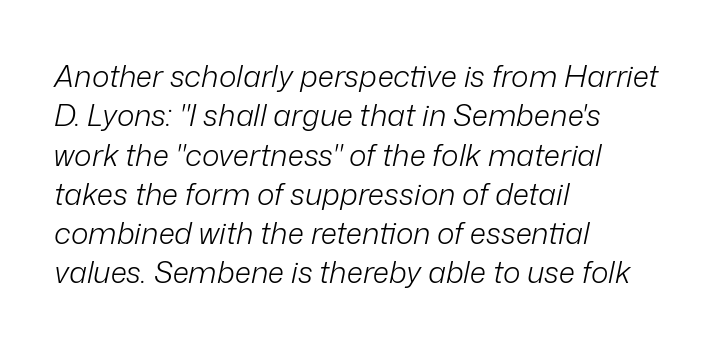
Short note: letters normally spaced. Is the stroke heavy? The answer is a plain regular-or-lighter. Normally led — the rows are evenly, conventionally spaced. The text block is weighted toward the left margin, trailing off unevenly rightward. The words here are not underlined.
